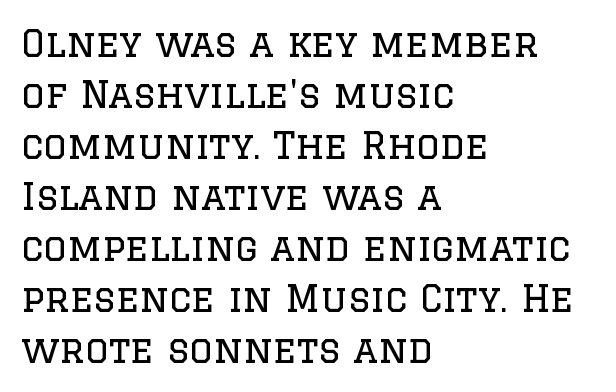
The image shows 37 px regular-weight serif type, upright; set left-aligned, normal line spacing (1.38x), normal letter spacing, not underlined; low stroke contrast and a large x-height.
